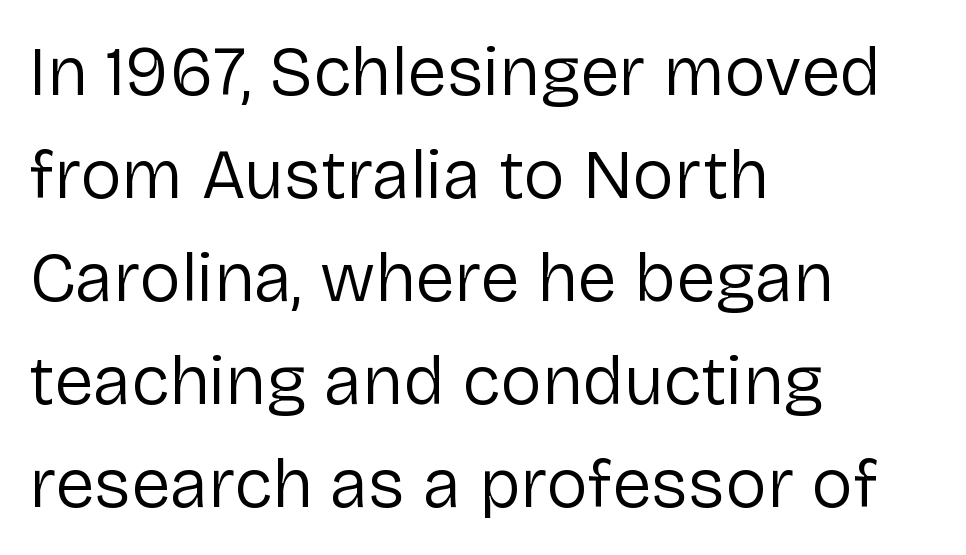
Horizontal bands of white between lines are of average thickness. Vertical stems look standard width or narrower in stroke. The text block is weighted toward the left margin, trailing off unevenly rightward. What stands out about the letter spacing? Nothing — it is the standard amount. Posture: straight, roman, zero tilt.
